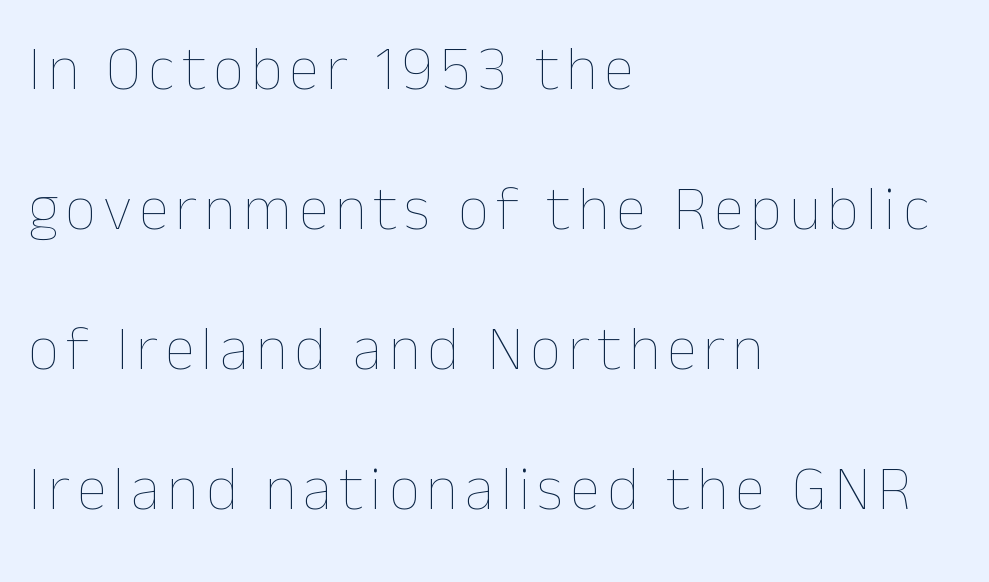
Q: Is the text bold? A: No.
Q: Is the text italic (slanted)? A: No, it is upright.
Q: Is the text underlined? A: No.
Q: How is the paragraph aligned? A: Left-aligned.
Q: Is the spacing between lines tight, normal or loose? A: Loose.
Q: Width (condensed, normal, or wide)? A: Normal.
Q: Stroke contrast? A: Low.
Q: x-height? A: Medium.
Q: Monospaced? A: No.
